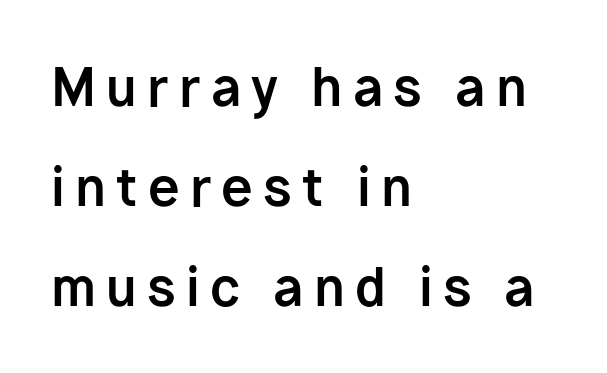
The tracking reads as deliberately expanded to a designer's eye. To sum up the face: it is a sans, with no serifs. Heavy, bold letterforms. The passage shown is typed in a proportional face where columns would drift.
